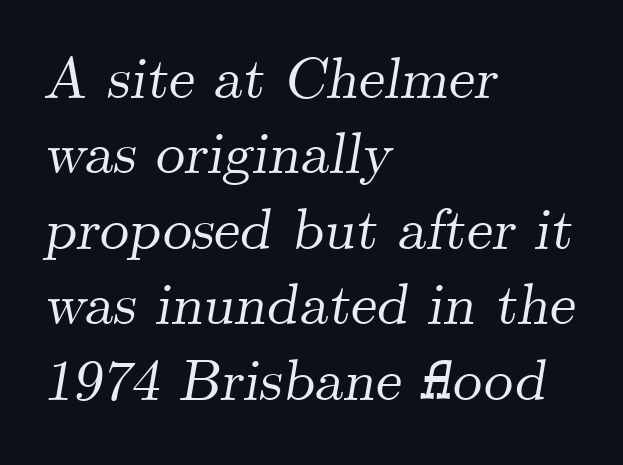
Q: Is the text italic (slanted)? A: Yes, it leans right by about 9 degrees.
Q: Is the typeface a serif or a sans-serif typeface? A: Serif.
Q: Is the text underlined? A: No.
Q: How is the paragraph aligned? A: Left-aligned.
Q: Is the spacing between letters normal or unusually wide? A: Normal.
Q: Is the spacing between lines tight, normal or loose? A: Normal.
Q: Width (condensed, normal, or wide)? A: Normal.
Q: Stroke contrast? A: Medium.
Q: x-height? A: Small.
Q: Monospaced? A: No.
